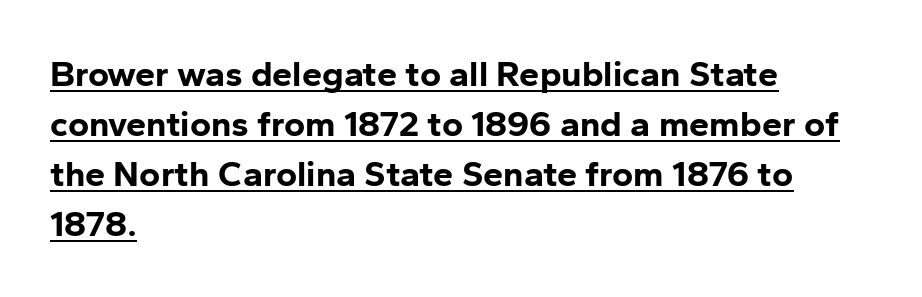
The image shows 36 px bold sans-serif type, upright; set left-aligned, normal line spacing (1.39x), normal letter spacing, underlined; low stroke contrast and a medium x-height.
